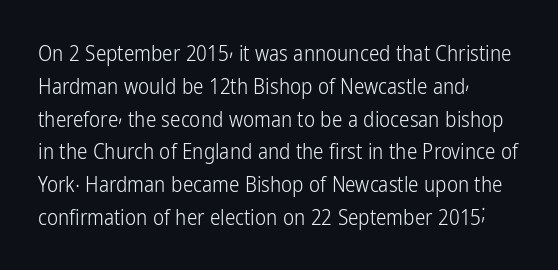
{"italic": "no", "bold": "no", "underline": "no", "align": "left", "line_spacing": "normal", "line_spacing_ratio": 1.56, "letter_spacing": "normal", "letter_spacing_em": 0.0, "glyph_px": 21}
